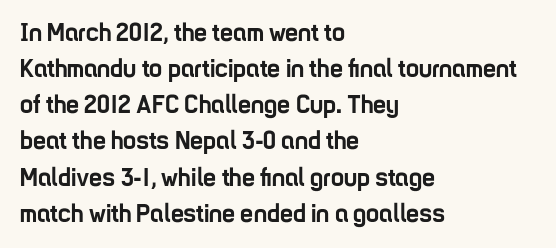
The image shows 26 px bold type, upright; set left-aligned, normal line spacing (1.39x), normal letter spacing, not underlined.
